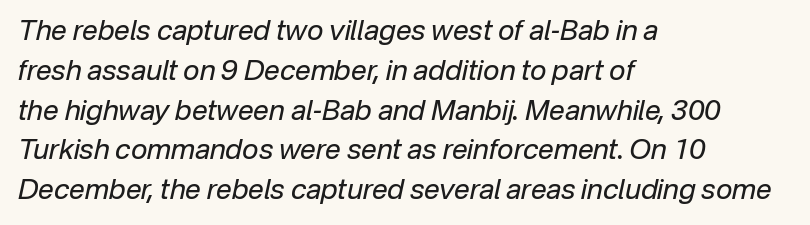
{"italic": "yes", "lean": "right", "slant_degrees": 12, "bold": "no", "weight": "regular", "width": "normal", "stroke_contrast": "low", "x_height": "medium", "monospaced": "no", "underline": "no", "align": "left", "line_spacing": "normal", "line_spacing_ratio": 1.42, "letter_spacing": "normal", "letter_spacing_em": 0.0, "glyph_px": 28}
